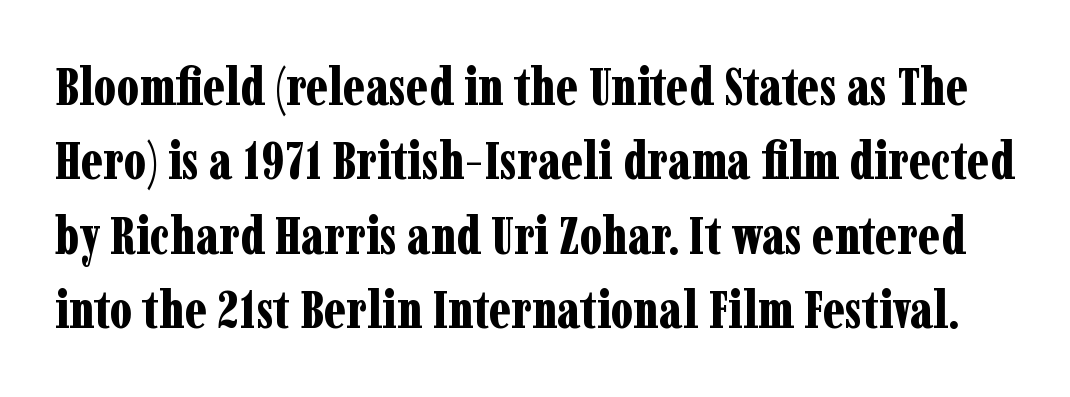
The image shows 52 px bold, condensed serif type, upright; set normal line spacing (1.43x), normal letter spacing, not underlined; low stroke contrast and a medium x-height.
